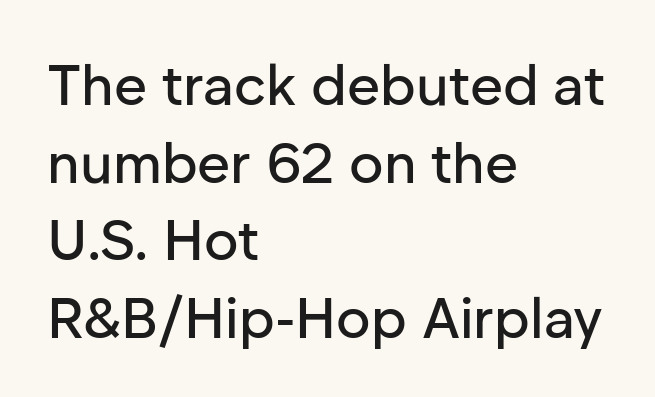
The image shows 57 px sans-serif type, upright; set left-aligned, normal line spacing (1.36x), normal letter spacing, not underlined; low stroke contrast and a medium x-height.
